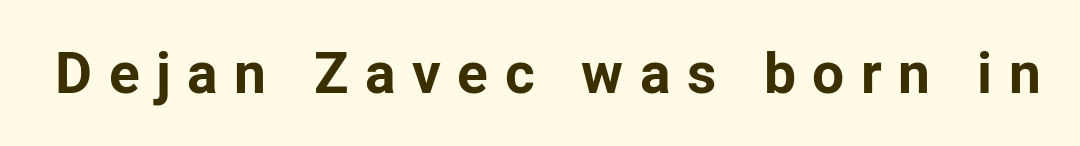
Q: Is the text bold? A: Yes.
Q: Is the text italic (slanted)? A: No, it is upright.
Q: Is the typeface a serif or a sans-serif typeface? A: Sans-serif.
Q: Is the text underlined? A: No.
Q: Is the spacing between letters normal or unusually wide? A: Unusually wide.
Q: Width (condensed, normal, or wide)? A: Normal.
Q: Stroke contrast? A: Low.
Q: x-height? A: Medium.
Q: Monospaced? A: No.
